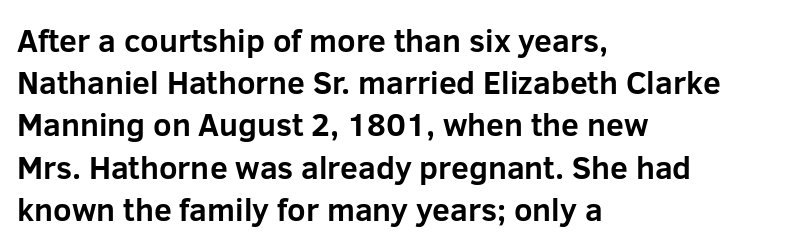
Bold? Absolutely — the strokes are thick and heavy. This sample has the flowing, uneven cadence of proportional lettering. The rendering shows plain stroke endings on the letterforms — a sans-serif design. This sample is left-justified, so line endings fall wherever the words run out.
